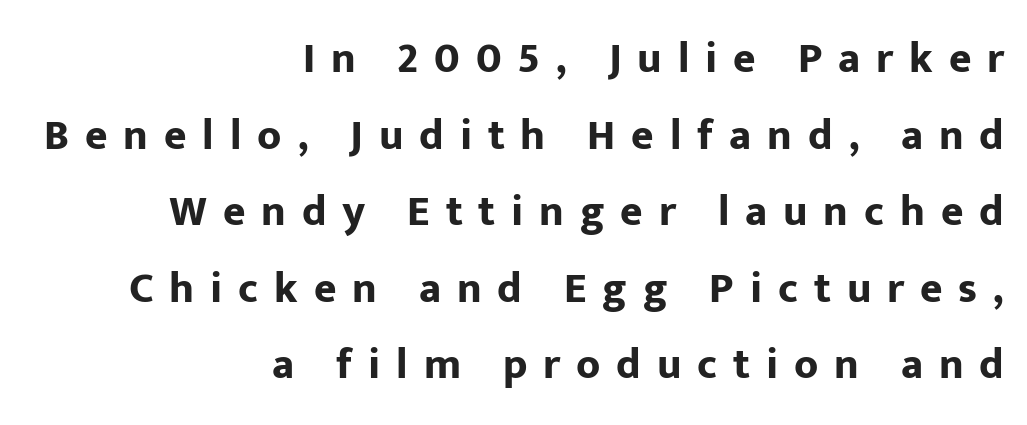
Spacing between characters has been opened up far beyond the box default. Each letter keeps its own natural width here, so spacing adapts to shape. I'd describe the lettering as bold — thick and assertive. You can tell from the bare stems that sans-serif type was used. Typeset ragged left — the right edge is the straight one.
